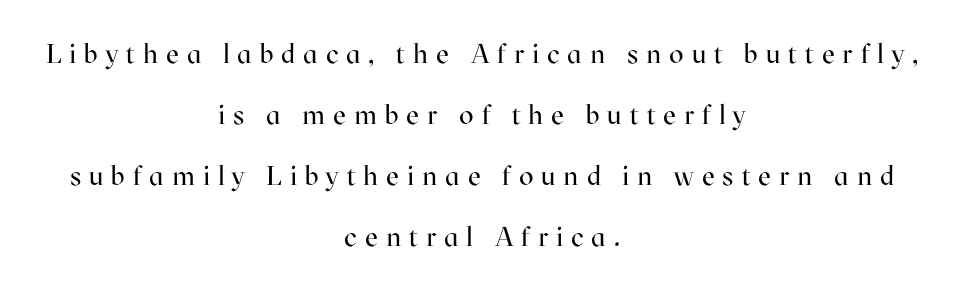
{"italic": "no", "bold": "no", "underline": "no", "align": "center", "line_spacing": "loose", "line_spacing_ratio": 2.26, "letter_spacing": "wide", "letter_spacing_em": 0.29, "glyph_px": 27}
